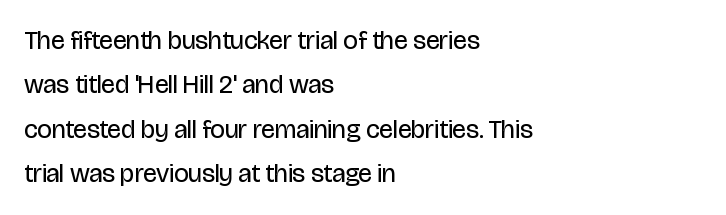
Characters follow at the spacing the type designer built in. A light-to-regular cut is what we see here. Is there any slant? The stems are plumb. Line starts are locked; line ends wander. Anything drawn beneath the words? Only blank space.
